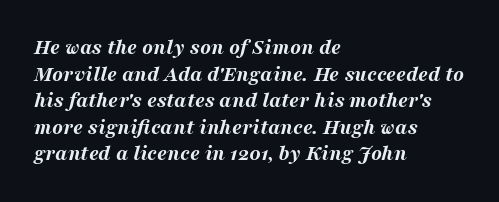
The image shows 22 px bold type, italic (leaning right); set left-aligned, line spacing 1.21x, normal letter spacing, not underlined.
